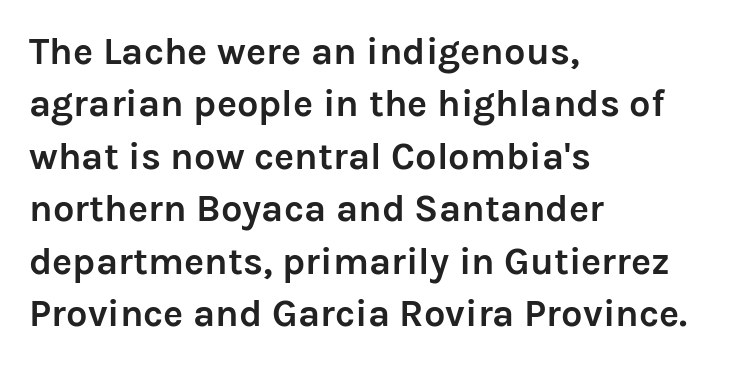
The image shows 38 px semibold sans-serif type, upright; set left-aligned, normal line spacing (1.38x), normal letter spacing, not underlined; low stroke contrast and a medium x-height.
